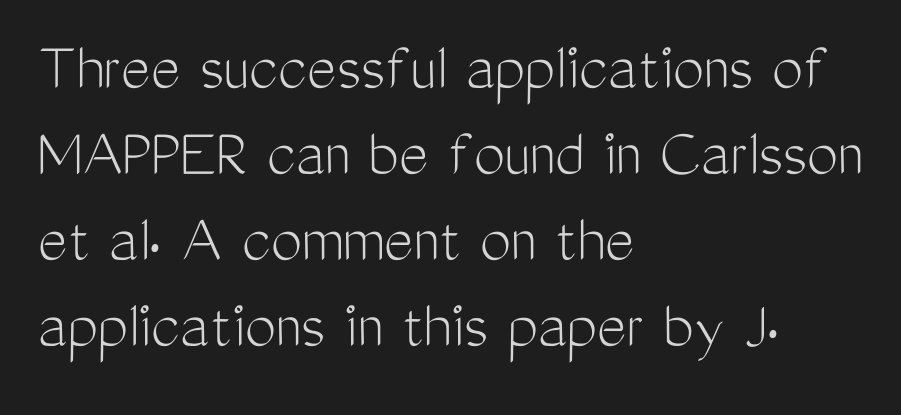
The image shows 70 px light, condensed sans-serif type, upright; set left-aligned, line spacing 1.23x, normal letter spacing, not underlined; medium stroke contrast and a medium x-height.
